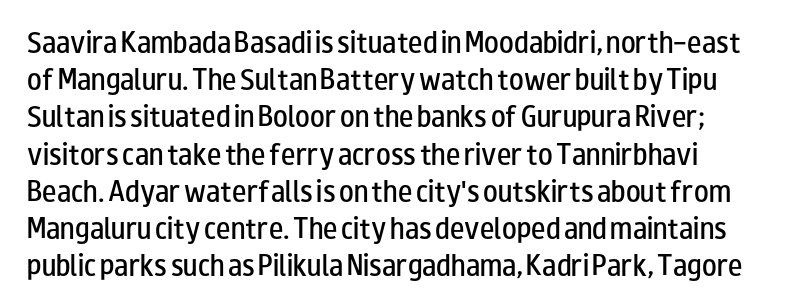
{"italic": "no", "bold": "semi", "underline": "no", "line_spacing": "normal", "line_spacing_ratio": 1.55, "letter_spacing": "normal", "letter_spacing_em": 0.0, "glyph_px": 24}
